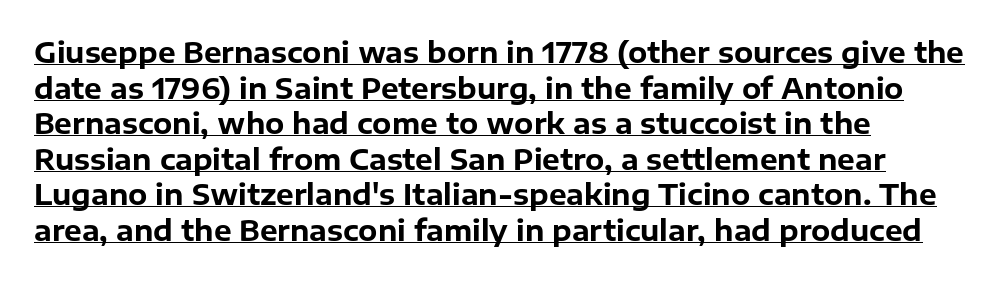
The image shows 28 px bold sans-serif type, upright; set left-aligned, normal line spacing (1.27x), normal letter spacing, underlined; low stroke contrast and a medium x-height.
